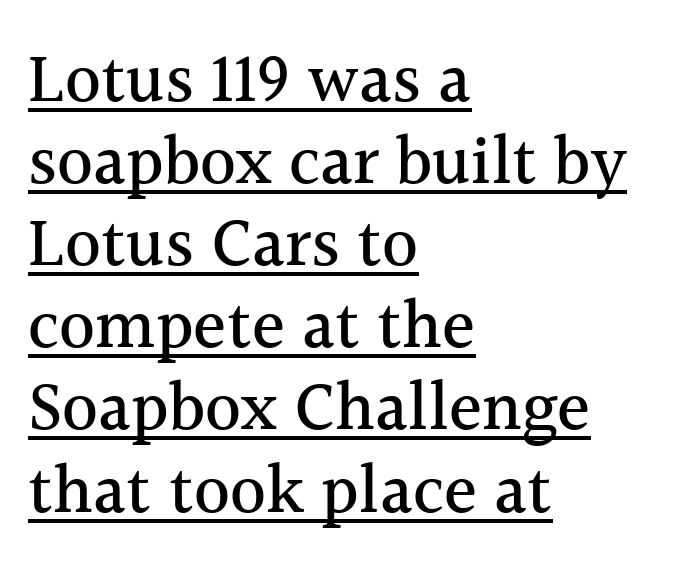
Q: Is the text italic (slanted)? A: No, it is upright.
Q: Is the typeface a serif or a sans-serif typeface? A: Serif.
Q: Is the text underlined? A: Yes.
Q: How is the paragraph aligned? A: Left-aligned.
Q: Is the spacing between letters normal or unusually wide? A: Normal.
Q: Width (condensed, normal, or wide)? A: Normal.
Q: x-height? A: Medium.
Q: Monospaced? A: No.
